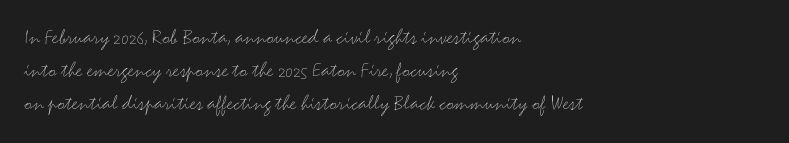
Descender tails drop into unmarked territory. Vertically, the passage feels balanced, rows spaced as you'd expect. The typesetter chose a ragged-right arrangement here. The rendering keeps characters at their native spacing. Stroke mass is kept to a normal reading level or below.
